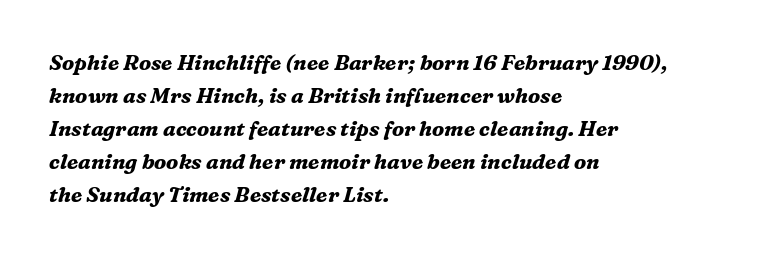
{"italic": "yes", "lean": "right", "slant_degrees": 16, "bold": "yes", "underline": "no", "align": "left", "line_spacing": "normal", "line_spacing_ratio": 1.57, "letter_spacing": "normal", "letter_spacing_em": 0.0, "glyph_px": 21}
